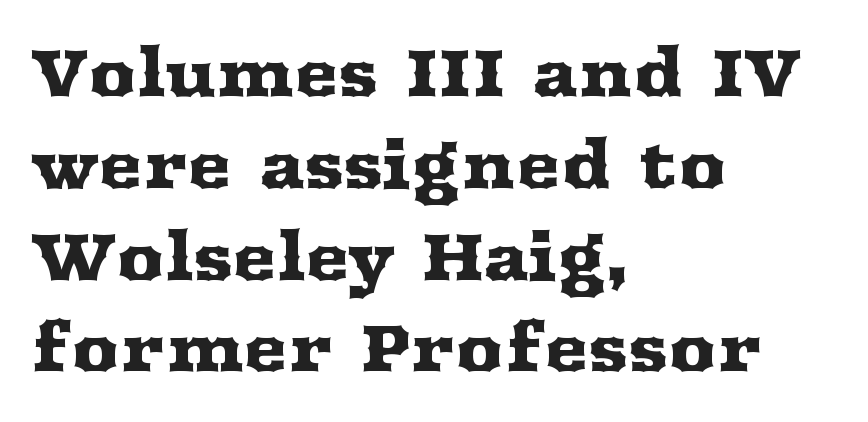
Q: Is the text italic (slanted)? A: No, it is upright.
Q: Is the typeface a serif or a sans-serif typeface? A: Serif.
Q: Is the text underlined? A: No.
Q: How is the paragraph aligned? A: Left-aligned.
Q: Is the spacing between letters normal or unusually wide? A: Normal.
Q: Is the spacing between lines tight, normal or loose? A: Normal.
Q: Width (condensed, normal, or wide)? A: Wide.
Q: Stroke contrast? A: Medium.
Q: x-height? A: Medium.
Q: Monospaced? A: No.
